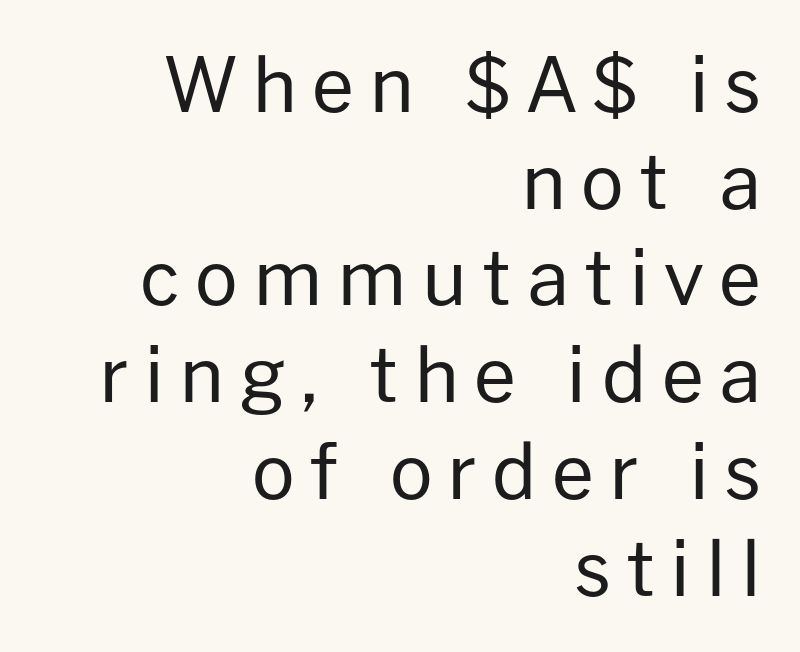
Words appear elongated and porous because spacing is wide. The lettering holds an erect, upright posture throughout. Are there feet on the stems? There aren't — it's a sans. Is this a fixed-width face? No — the glyphs have proportional, varying widths.
